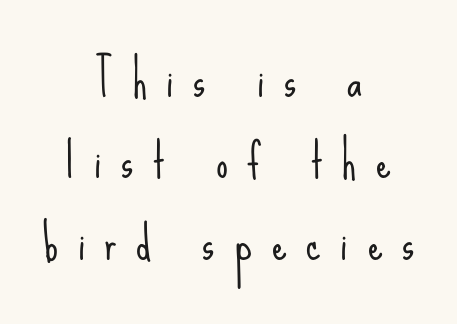
{"serif": "no", "italic": "no", "bold": "no", "weight": "light", "width": "condensed", "stroke_contrast": "low", "x_height": "small", "monospaced": "no", "underline": "no", "align": "center", "line_spacing_ratio": 1.73, "letter_spacing": "wide", "letter_spacing_em": 0.42, "glyph_px": 47}
